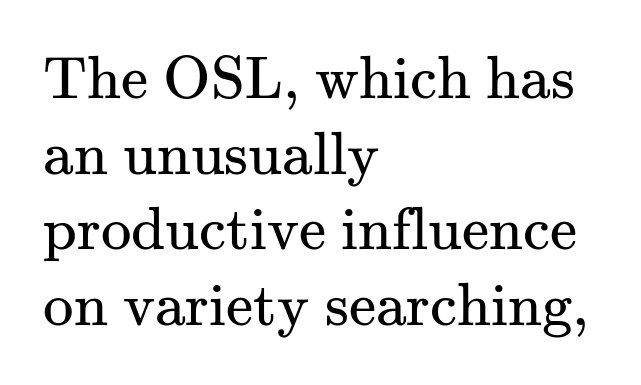
The image shows 61 px regular-weight serif type, upright; set left-aligned, line spacing 1.24x, normal letter spacing, not underlined; medium stroke contrast and a small x-height.
